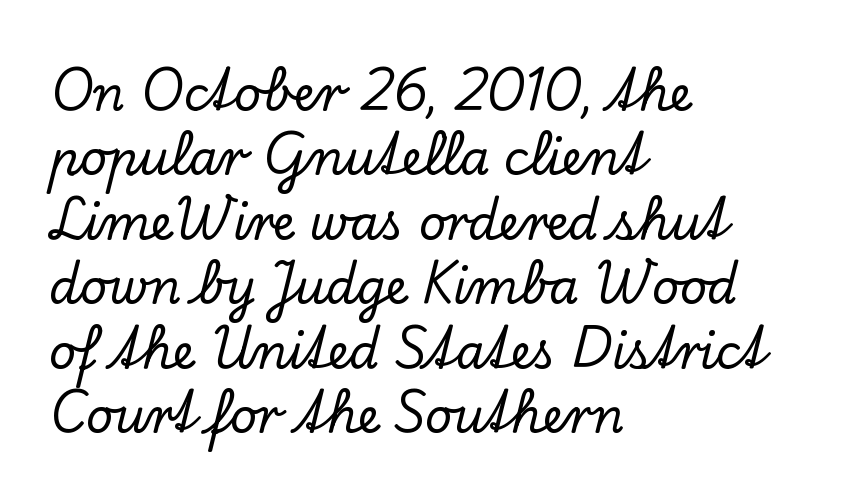
Q: Is the text italic (slanted)? A: Yes.
Q: Is the typeface a serif or a sans-serif typeface? A: Serif.
Q: Is the text underlined? A: No.
Q: How is the paragraph aligned? A: Left-aligned.
Q: Is the spacing between letters normal or unusually wide? A: Normal.
Q: Is the spacing between lines tight, normal or loose? A: Normal.
Q: Width (condensed, normal, or wide)? A: Normal.
Q: Stroke contrast? A: Low.
Q: x-height? A: Small.
Q: Monospaced? A: No.
